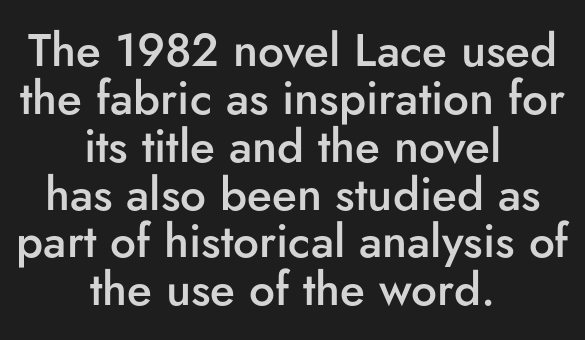
The image shows 46 px semibold sans-serif type, upright; set centered, tight line spacing (1.04x), normal letter spacing, not underlined; low stroke contrast and a small x-height.
